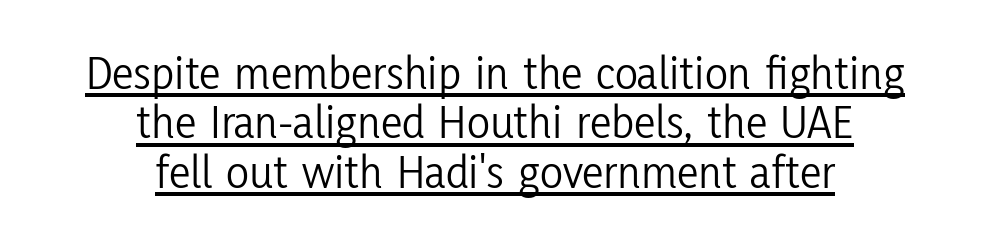
Q: Is the text bold? A: No.
Q: Is the text italic (slanted)? A: No, it is upright.
Q: Is the typeface a serif or a sans-serif typeface? A: Sans-serif.
Q: Is the text underlined? A: Yes.
Q: How is the paragraph aligned? A: Centered.
Q: Is the spacing between letters normal or unusually wide? A: Normal.
Q: Is the spacing between lines tight, normal or loose? A: Tight.
Q: Width (condensed, normal, or wide)? A: Condensed.
Q: Stroke contrast? A: Low.
Q: x-height? A: Medium.
Q: Monospaced? A: No.
